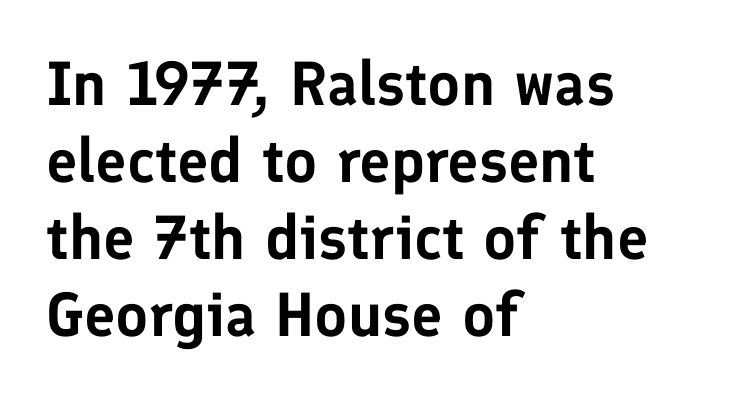
The string is rendered with underlining switched off. The lines are quadded left. The letterforms sit shoulder to shoulder at normal distance. Character widths vary here, with narrow letters taking less room than wide ones. No feet cap the strokes, marking this as sans-serif type. The lettering holds an erect, upright posture throughout.
